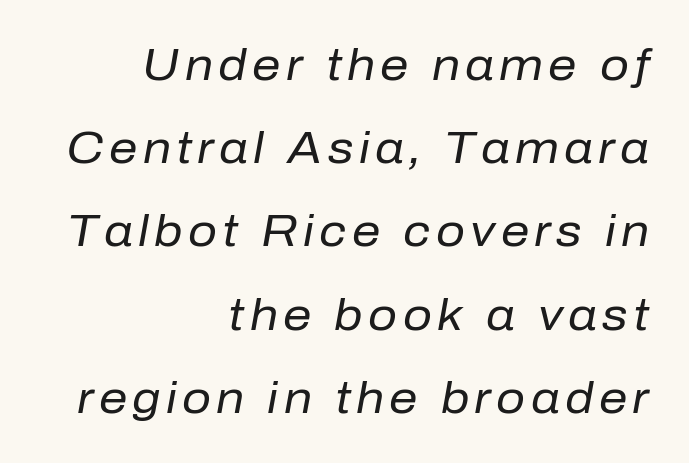
The image shows 45 px regular-weight type, italic (leaning right); set right-aligned, line spacing 1.85x, not underlined; low stroke contrast and a medium x-height.
